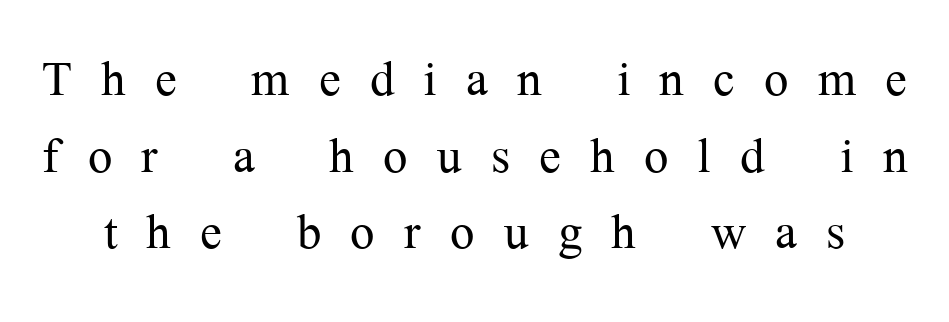
The image shows 65 px light serif type, upright; set line spacing 1.18x, unusually wide letter spacing (+0.45 em), not underlined; medium stroke contrast and a medium x-height.
